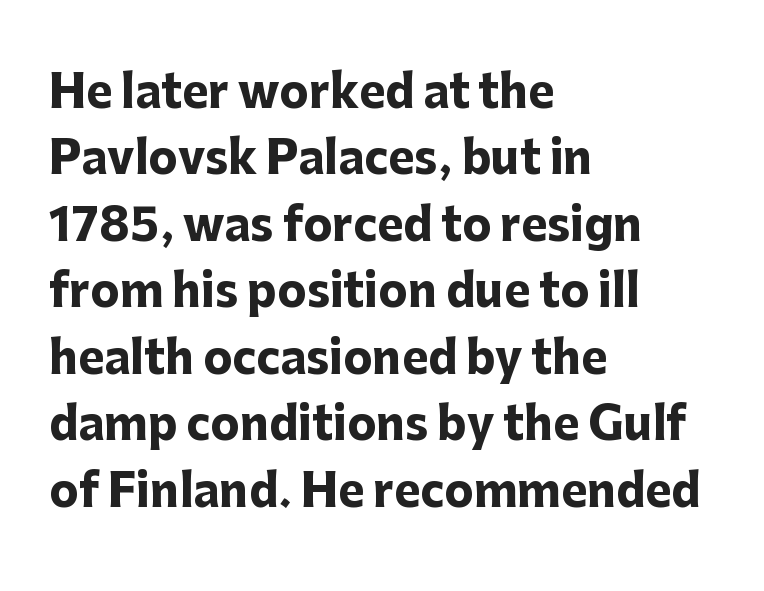
Q: Is the text bold? A: Yes.
Q: Is the text italic (slanted)? A: No, it is upright.
Q: Is the typeface a serif or a sans-serif typeface? A: Sans-serif.
Q: Is the text underlined? A: No.
Q: How is the paragraph aligned? A: Left-aligned.
Q: Is the spacing between letters normal or unusually wide? A: Normal.
Q: Is the spacing between lines tight, normal or loose? A: Normal.
Q: Width (condensed, normal, or wide)? A: Normal.
Q: Stroke contrast? A: Low.
Q: x-height? A: Medium.
Q: Monospaced? A: No.
